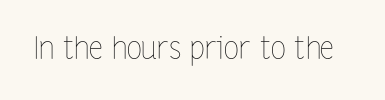
Q: Is the text bold? A: No.
Q: Is the text italic (slanted)? A: No, it is upright.
Q: Is the text underlined? A: No.
Q: Is the spacing between letters normal or unusually wide? A: Normal.
Q: Width (condensed, normal, or wide)? A: Condensed.
Q: Stroke contrast? A: Low.
Q: x-height? A: Medium.
Q: Monospaced? A: No.
